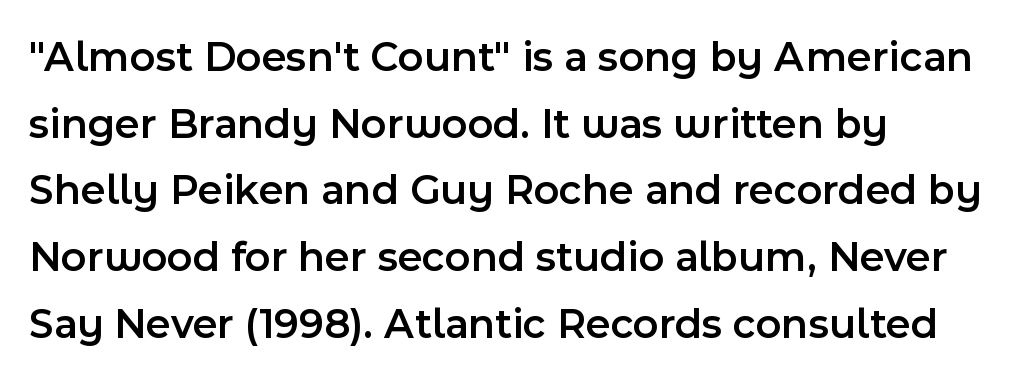
{"serif": "no", "italic": "no", "bold": "semi", "weight": "semibold", "width": "normal", "x_height": "medium", "monospaced": "no", "underline": "no", "line_spacing": "normal", "line_spacing_ratio": 1.55, "letter_spacing": "normal", "letter_spacing_em": 0.0, "glyph_px": 43}
